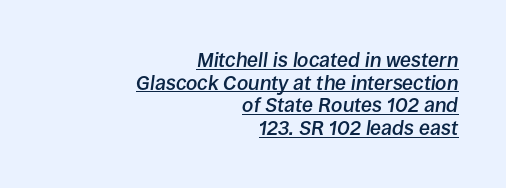
Q: Is the text bold? A: Semi-bold.
Q: Is the text italic (slanted)? A: Yes, it leans right by about 8 degrees.
Q: Is the text underlined? A: Yes.
Q: How is the paragraph aligned? A: Right-aligned.
Q: Is the spacing between letters normal or unusually wide? A: Normal.
Q: Is the spacing between lines tight, normal or loose? A: Tight.
